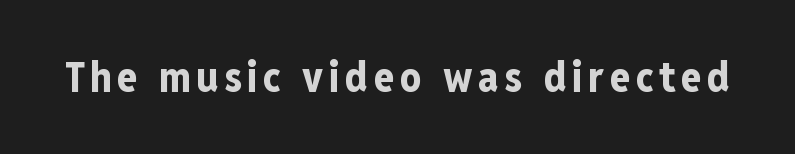
Q: Is the text bold? A: Yes.
Q: Is the text italic (slanted)? A: No, it is upright.
Q: Is the typeface a serif or a sans-serif typeface? A: Sans-serif.
Q: Is the text underlined? A: No.
Q: Width (condensed, normal, or wide)? A: Condensed.
Q: Stroke contrast? A: Low.
Q: x-height? A: Medium.
Q: Monospaced? A: No.
